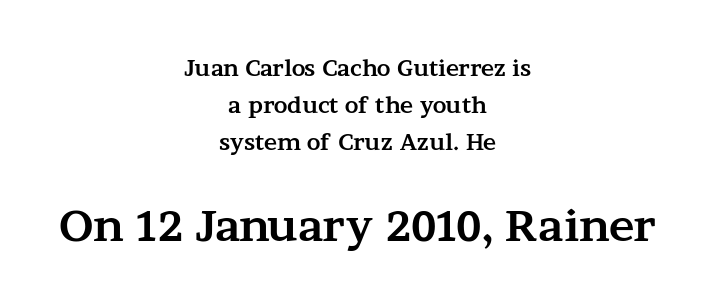
{"serif": "yes", "italic": "no", "bold": "yes", "weight": "bold", "width": "wide", "stroke_contrast": "medium", "x_height": "medium", "monospaced": "no", "underline": "no", "align": "center", "line_spacing": "normal", "line_spacing_ratio": 1.68, "letter_spacing": "normal", "letter_spacing_em": 0.0, "larger_block": "second", "size_ratio": 1.95, "glyph_px": 43}
